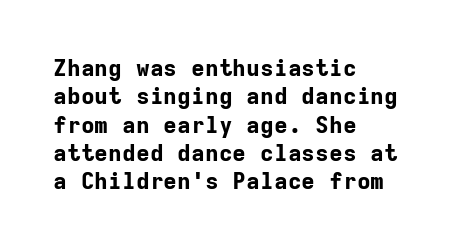
{"italic": "no", "bold": "yes", "underline": "no", "align": "left", "line_spacing_ratio": 1.23, "letter_spacing": "normal", "letter_spacing_em": 0.0, "glyph_px": 23}
